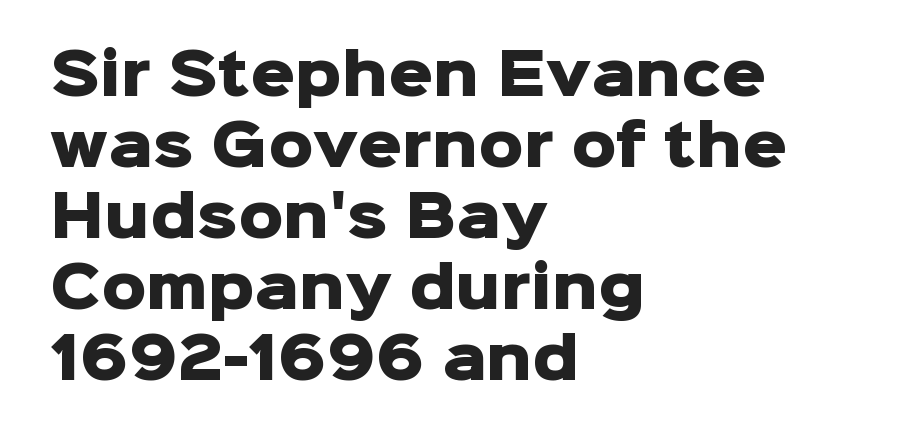
These lines stack with their left ends in a neat column. Unmarked baselines from the first word to the last. This sample uses a sans-serif face. These words are printed bold, with thick strokes throughout. Nothing unusual about the tracking: characters are spaced as the font intends.
